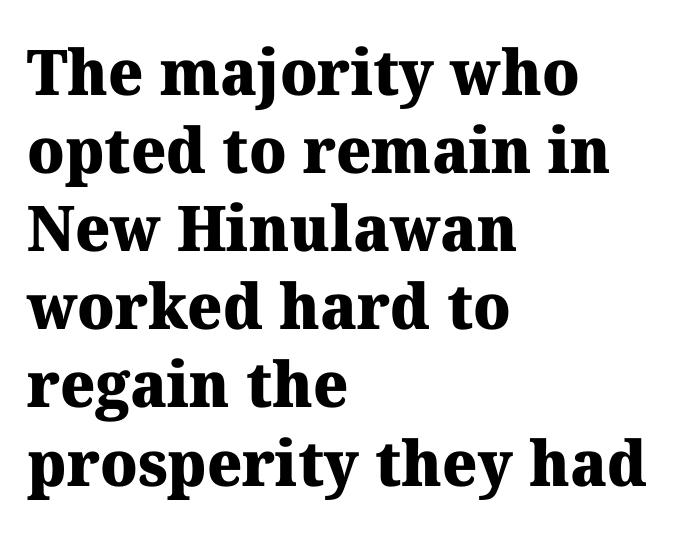
{"serif": "yes", "bold": "yes", "weight": "heavy", "width": "normal", "stroke_contrast": "medium", "x_height": "medium", "monospaced": "no", "underline": "no", "align": "left", "line_spacing_ratio": 1.24, "letter_spacing": "normal", "letter_spacing_em": 0.0, "glyph_px": 63}
